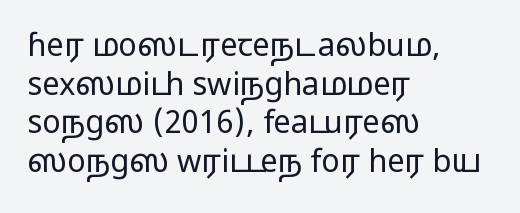
The letters stand straight up with perfectly vertical stems. The space between consecutive lines is moderate. Do the characters align in a grid? No, the font is proportional. No letter is thick-stroked: the sample isn't bold. Compared with a centered layout, this one pins lines to the left instead. Descender tails drop into unmarked territory.
